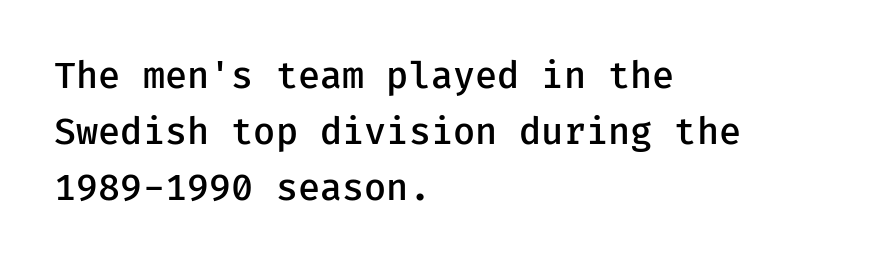
The image shows 36 px semibold sans-serif type, upright; set left-aligned, normal line spacing (1.55x), normal letter spacing, not underlined; low stroke contrast and a medium x-height.
